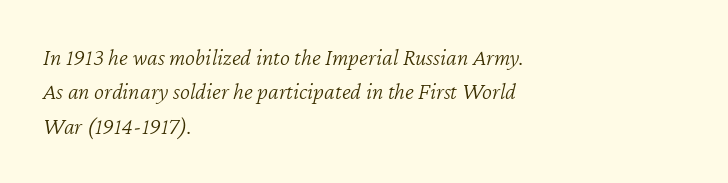
The image shows 24 px text type, italic (leaning right); set left-aligned, normal line spacing (1.43x), normal letter spacing, not underlined.
